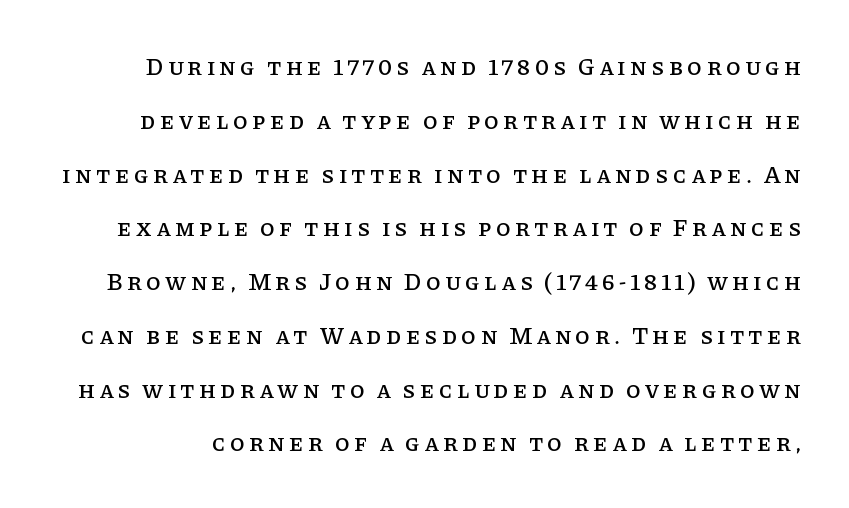
Words float on clear page, feet unadorned. Compared with typical paragraphs, the rows here are farther apart. It's the straight-up-and-down kind of type.
